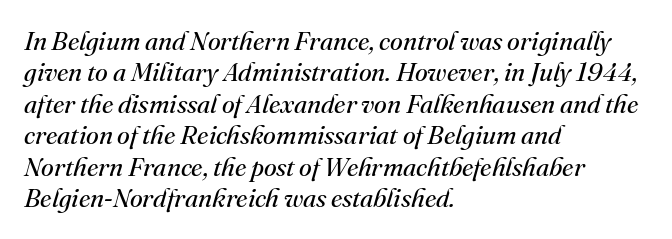
{"italic": "yes", "lean": "right", "slant_degrees": 16, "bold": "no", "underline": "no", "align": "left", "line_spacing_ratio": 1.21, "letter_spacing": "normal", "letter_spacing_em": 0.0, "glyph_px": 26}
